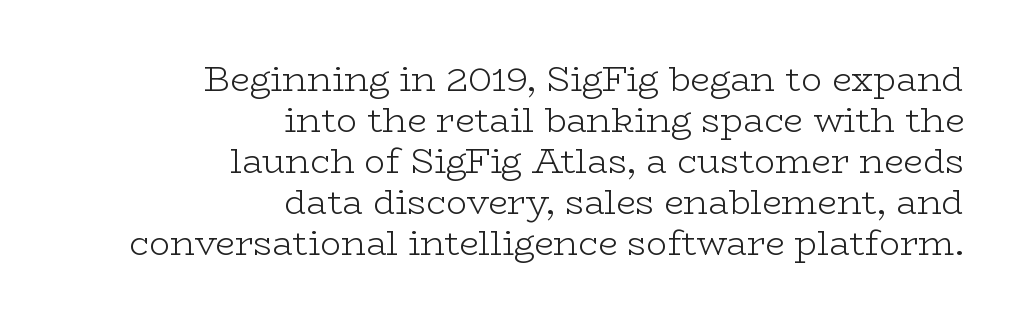
{"serif": "yes", "italic": "no", "bold": "no", "weight": "light", "width": "wide", "stroke_contrast": "low", "x_height": "medium", "monospaced": "no", "underline": "no", "align": "right", "line_spacing_ratio": 1.17, "letter_spacing": "normal", "letter_spacing_em": 0.0, "glyph_px": 35}
